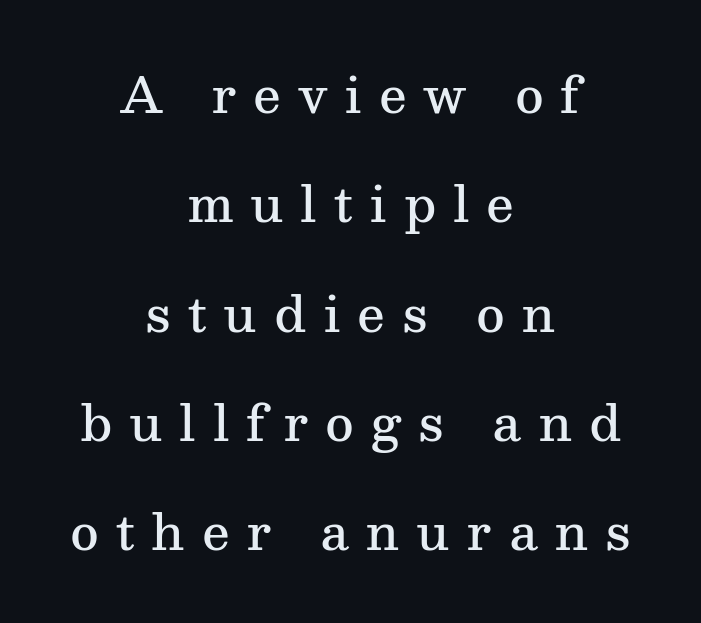
{"serif": "yes", "italic": "no", "bold": "semi", "weight": "semibold", "width": "normal", "stroke_contrast": "medium", "x_height": "medium", "monospaced": "no", "underline": "no", "align": "center", "line_spacing": "loose", "line_spacing_ratio": 2.23, "letter_spacing": "wide", "letter_spacing_em": 0.34, "glyph_px": 49}
